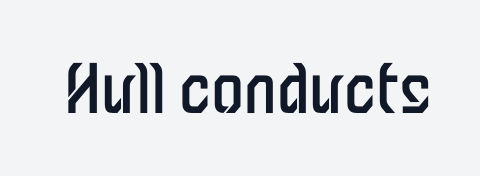
Q: Is the text bold? A: No.
Q: Is the text italic (slanted)? A: No, it is upright.
Q: Is the typeface a serif or a sans-serif typeface? A: Sans-serif.
Q: Is the text underlined? A: No.
Q: Is the spacing between letters normal or unusually wide? A: Normal.
Q: Width (condensed, normal, or wide)? A: Condensed.
Q: Stroke contrast? A: Low.
Q: x-height? A: Medium.
Q: Monospaced? A: No.
